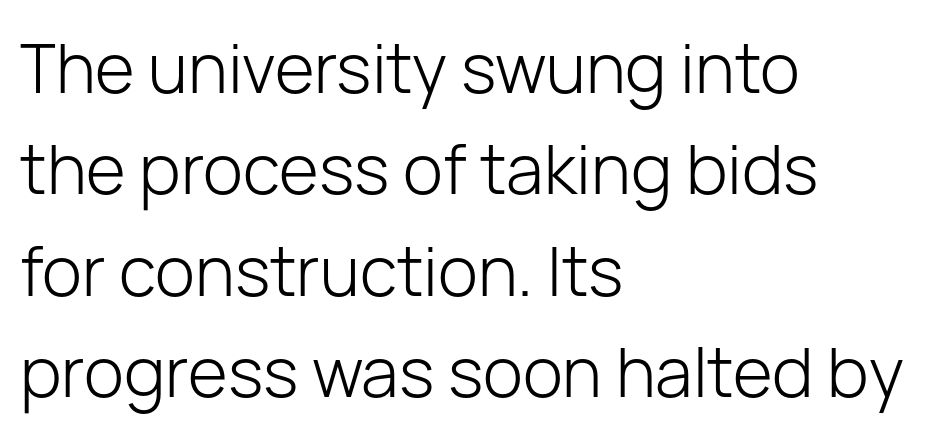
{"serif": "no", "italic": "no", "bold": "no", "weight": "light", "width": "normal", "stroke_contrast": "low", "x_height": "medium", "monospaced": "no", "underline": "no", "align": "left", "line_spacing": "normal", "line_spacing_ratio": 1.49, "letter_spacing": "normal", "letter_spacing_em": 0.0, "glyph_px": 68}
